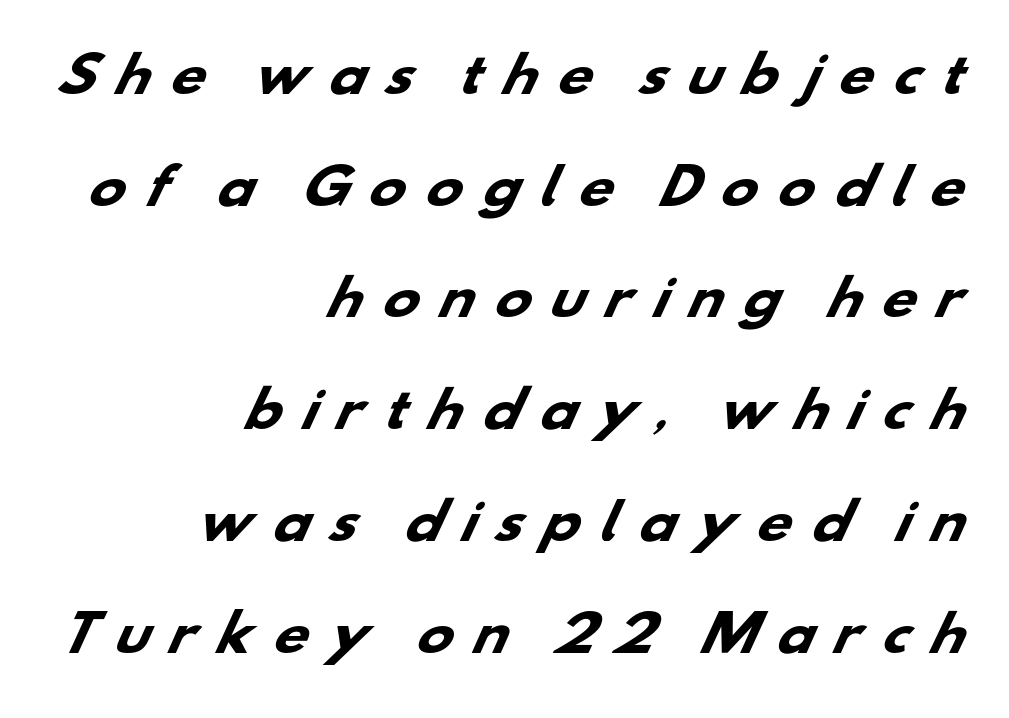
Q: Is the text bold? A: Yes.
Q: Is the typeface a serif or a sans-serif typeface? A: Sans-serif.
Q: Is the text underlined? A: No.
Q: How is the paragraph aligned? A: Right-aligned.
Q: Is the spacing between letters normal or unusually wide? A: Unusually wide.
Q: Is the spacing between lines tight, normal or loose? A: Loose.
Q: Width (condensed, normal, or wide)? A: Wide.
Q: Stroke contrast? A: Low.
Q: x-height? A: Small.
Q: Monospaced? A: No.
